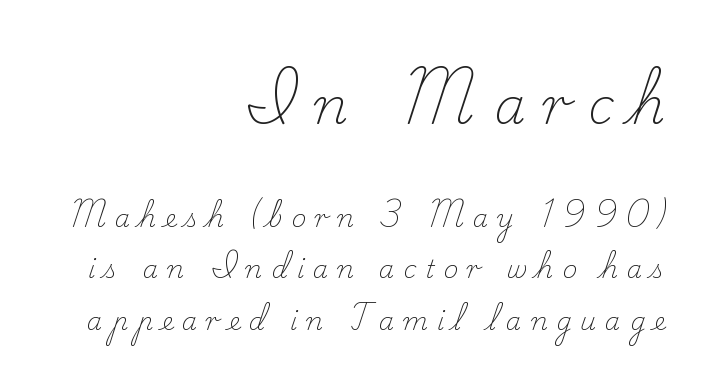
The image shows 50 px light serif type; set right-aligned, loose line spacing (2.06x), unusually wide letter spacing (+0.35 em), not underlined; the first (top) block is 2.0x larger; low stroke contrast and a small x-height.
